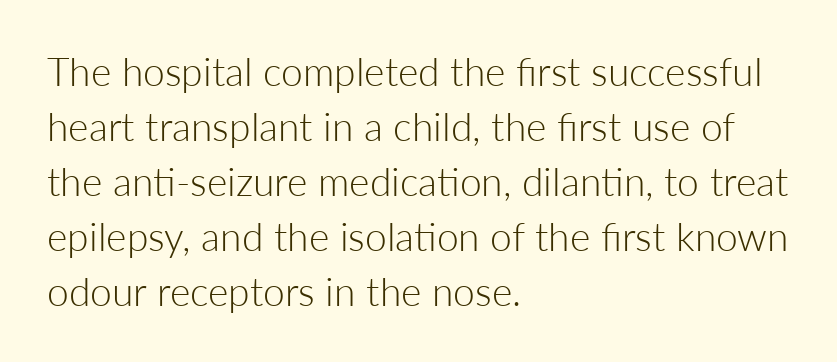
No extra ink here — the face is not bold. Visually the block forms a straight wall on the left and a jagged coastline on the right. The block of text has a typical density, with ordinary space between rows. The face used here is proportionally spaced, like ordinary book or web type.
